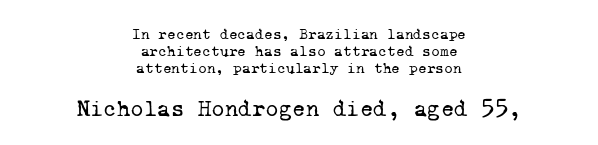
Q: Is the text bold? A: No.
Q: Is the text underlined? A: No.
Q: How is the paragraph aligned? A: Centered.
Q: Is the spacing between letters normal or unusually wide? A: Normal.
Q: Is the spacing between lines tight, normal or loose? A: Tight.
Q: Which block of text is set in a larger size, the first (top) or the second (bottom)? A: The second (bottom) one.
